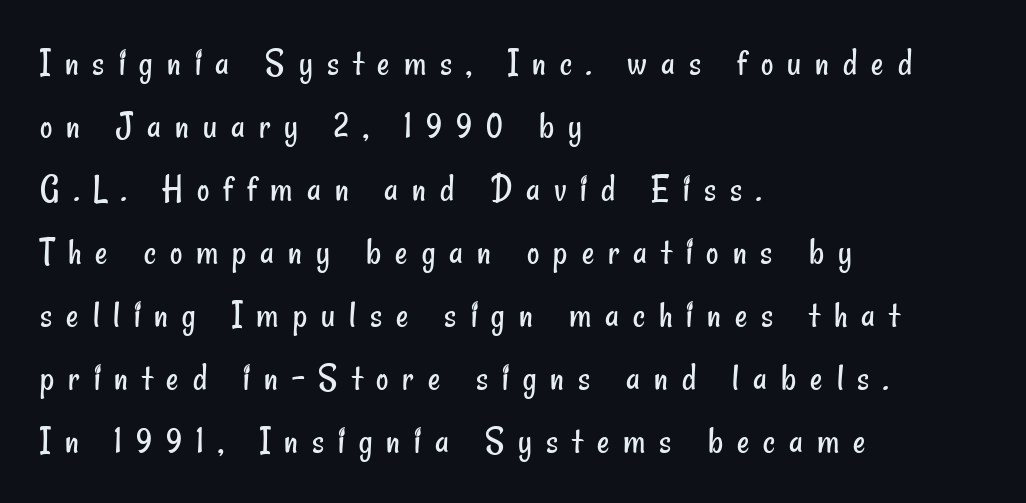
The text block is weighted toward the left margin, trailing off unevenly rightward. Think of a printed novel: that variable character pitch is what you see here. Typographically, this falls in the sans-serif category. The strokes carry an ordinary text weight at most. Decoration check: the copy has no underline. The horizontal fit of the characters is loose and conspicuously gappy.
